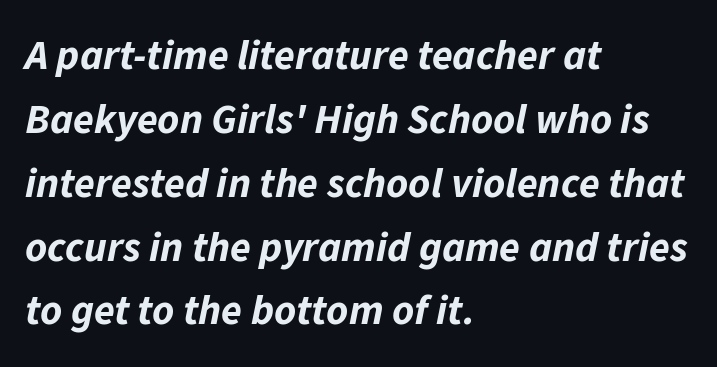
The image shows 42 px bold type, italic (leaning right); set left-aligned, normal line spacing (1.52x), normal letter spacing, not underlined; low stroke contrast and a medium x-height.
